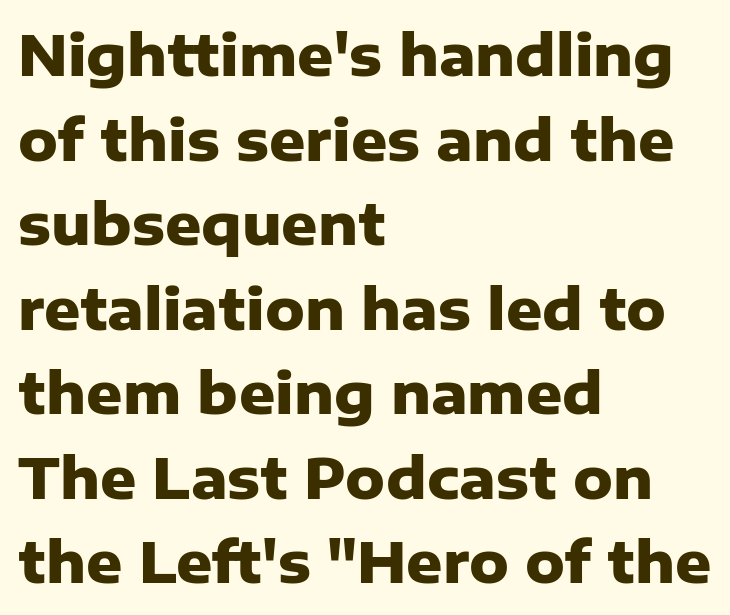
Q: Is the text bold? A: Yes.
Q: Is the text italic (slanted)? A: No, it is upright.
Q: Is the typeface a serif or a sans-serif typeface? A: Sans-serif.
Q: Is the text underlined? A: No.
Q: How is the paragraph aligned? A: Left-aligned.
Q: Is the spacing between letters normal or unusually wide? A: Normal.
Q: Is the spacing between lines tight, normal or loose? A: Normal.
Q: Width (condensed, normal, or wide)? A: Normal.
Q: Stroke contrast? A: Low.
Q: x-height? A: Medium.
Q: Monospaced? A: No.
